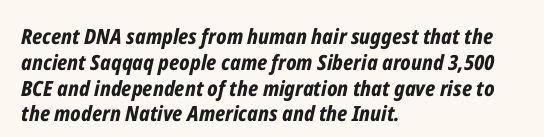
Q: Is the text bold? A: Yes.
Q: Is the text italic (slanted)? A: Yes, it leans right by about 12 degrees.
Q: Is the text underlined? A: No.
Q: How is the paragraph aligned? A: Left-aligned.
Q: Is the spacing between letters normal or unusually wide? A: Normal.
